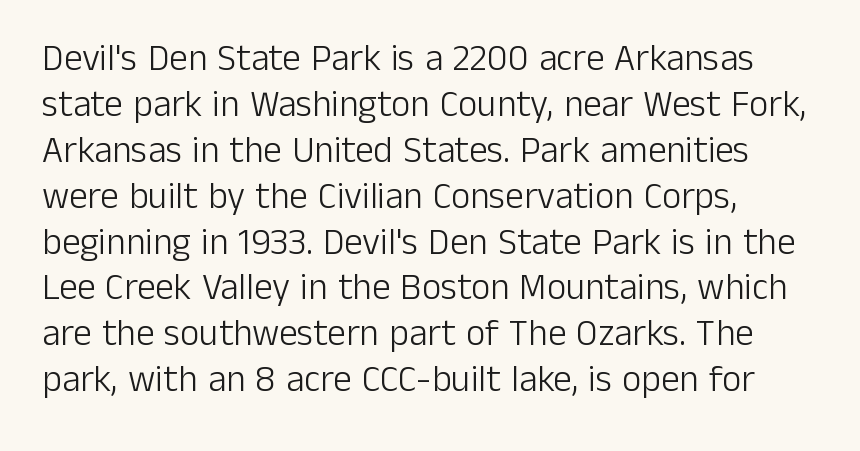
Q: Is the text bold? A: No.
Q: Is the text italic (slanted)? A: No, it is upright.
Q: Is the typeface a serif or a sans-serif typeface? A: Sans-serif.
Q: Is the text underlined? A: No.
Q: How is the paragraph aligned? A: Left-aligned.
Q: Is the spacing between letters normal or unusually wide? A: Normal.
Q: Width (condensed, normal, or wide)? A: Normal.
Q: Stroke contrast? A: Low.
Q: x-height? A: Medium.
Q: Monospaced? A: No.
